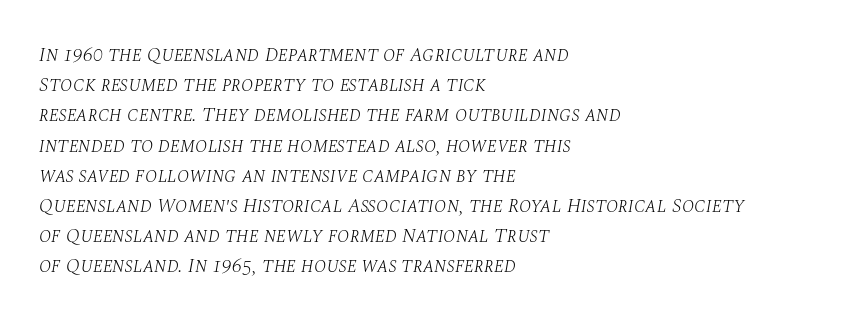
{"italic": "yes", "lean": "right", "slant_degrees": 10, "bold": "no", "underline": "no", "align": "left", "line_spacing": "normal", "line_spacing_ratio": 1.51, "letter_spacing": "normal", "letter_spacing_em": 0.0, "glyph_px": 20}
